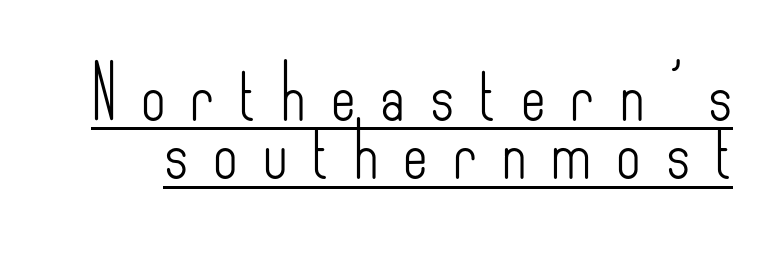
The image shows 53 px light, condensed sans-serif type, upright; set tight line spacing (1.1x), unusually wide letter spacing (+0.47 em), underlined; low stroke contrast and a small x-height.
